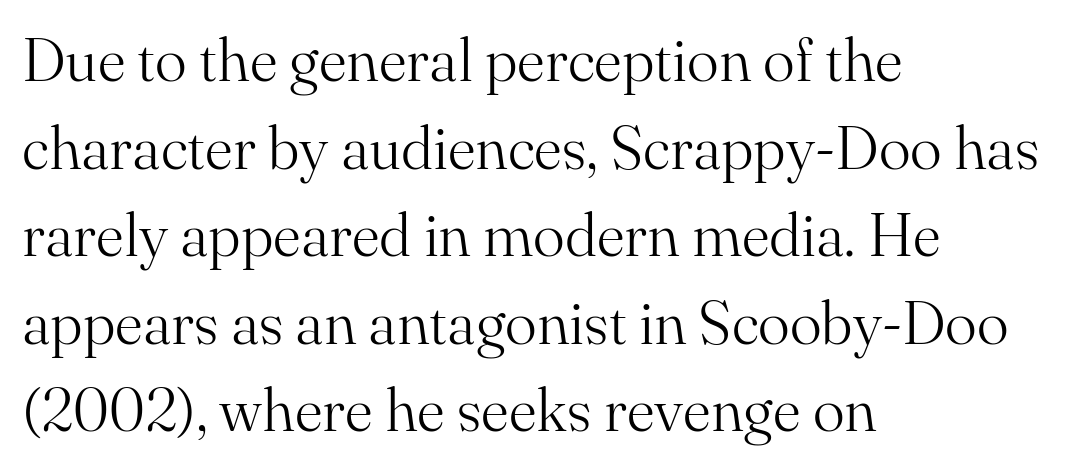
Q: Is the text bold? A: No.
Q: Is the text italic (slanted)? A: No, it is upright.
Q: Is the typeface a serif or a sans-serif typeface? A: Serif.
Q: Is the text underlined? A: No.
Q: How is the paragraph aligned? A: Left-aligned.
Q: Is the spacing between letters normal or unusually wide? A: Normal.
Q: Is the spacing between lines tight, normal or loose? A: Normal.
Q: Width (condensed, normal, or wide)? A: Normal.
Q: Stroke contrast? A: Medium.
Q: x-height? A: Small.
Q: Monospaced? A: No.
